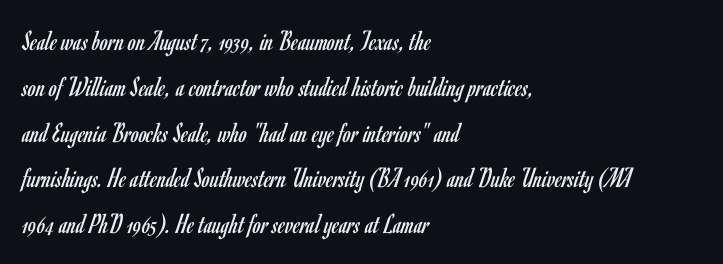
{"serif": "no", "bold": "no", "weight": "regular", "width": "condensed", "stroke_contrast": "low", "x_height": "small", "monospaced": "no", "underline": "no", "align": "left", "line_spacing": "normal", "line_spacing_ratio": 1.58, "letter_spacing": "normal", "letter_spacing_em": 0.0, "glyph_px": 29}
